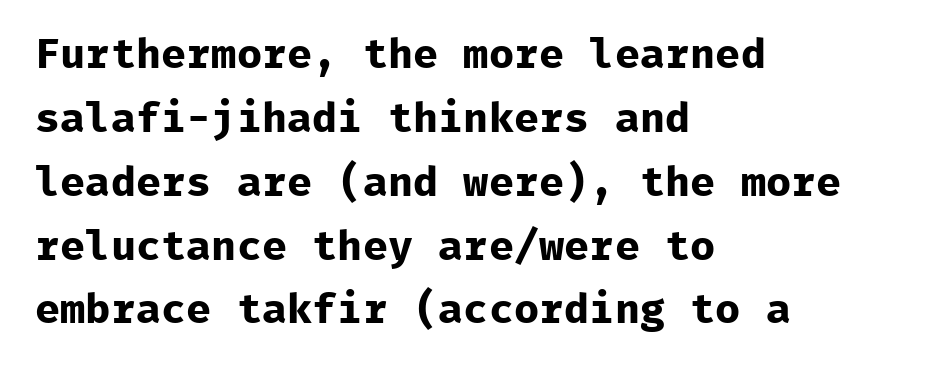
Default kerning and tracking; the words read as compact shapes. These lines are composed in type without serifs. The rendering anchors every line to the left-hand side. Descenders hang freely into open space.
